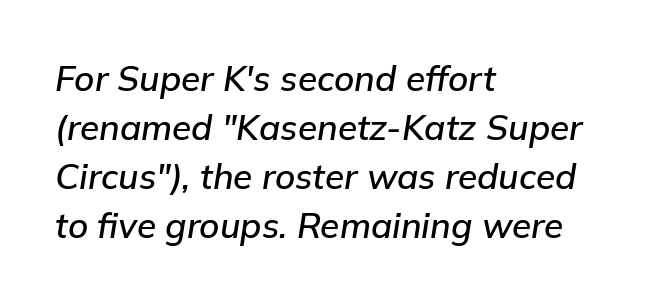
Q: Is the text italic (slanted)? A: Yes, it leans right by about 9 degrees.
Q: Is the text underlined? A: No.
Q: How is the paragraph aligned? A: Left-aligned.
Q: Is the spacing between letters normal or unusually wide? A: Normal.
Q: Is the spacing between lines tight, normal or loose? A: Normal.
Q: Width (condensed, normal, or wide)? A: Normal.
Q: Stroke contrast? A: Low.
Q: x-height? A: Medium.
Q: Monospaced? A: No.
